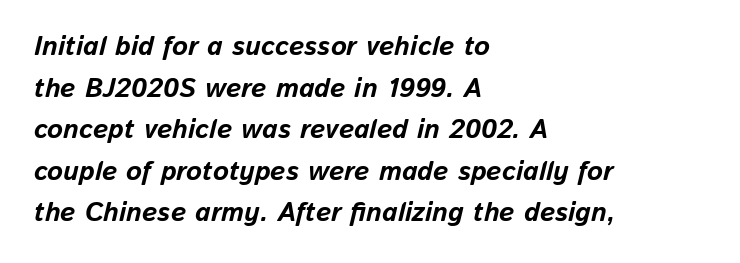
The passage shown is not underscored anywhere. Quick note: italic. The paragraph shown leans on its left margin. Default kerning and tracking; the words read as compact shapes.
